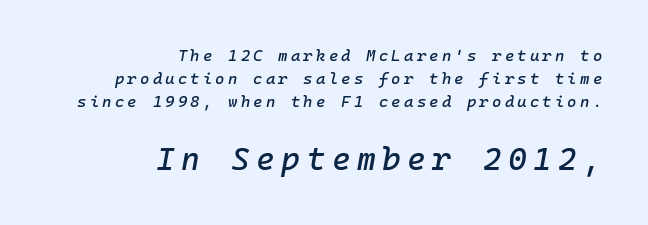
Q: Is the text italic (slanted)? A: Yes, it leans right by about 10 degrees.
Q: Is the text underlined? A: No.
Q: How is the paragraph aligned? A: Right-aligned.
Q: Is the spacing between letters normal or unusually wide? A: Unusually wide.
Q: Is the spacing between lines tight, normal or loose? A: Normal.
Q: Which block of text is set in a larger size, the first (top) or the second (bottom)? A: The second (bottom) one.
Q: Width (condensed, normal, or wide)? A: Normal.
Q: Stroke contrast? A: Low.
Q: x-height? A: Medium.
Q: Monospaced? A: Yes.
